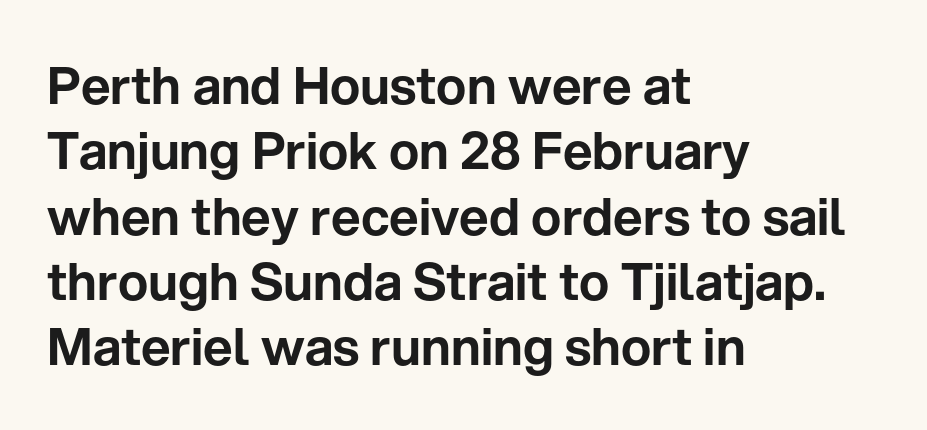
The image shows 51 px sans-serif type, upright; set left-aligned, normal line spacing (1.28x), normal letter spacing, not underlined; low stroke contrast and a medium x-height.
